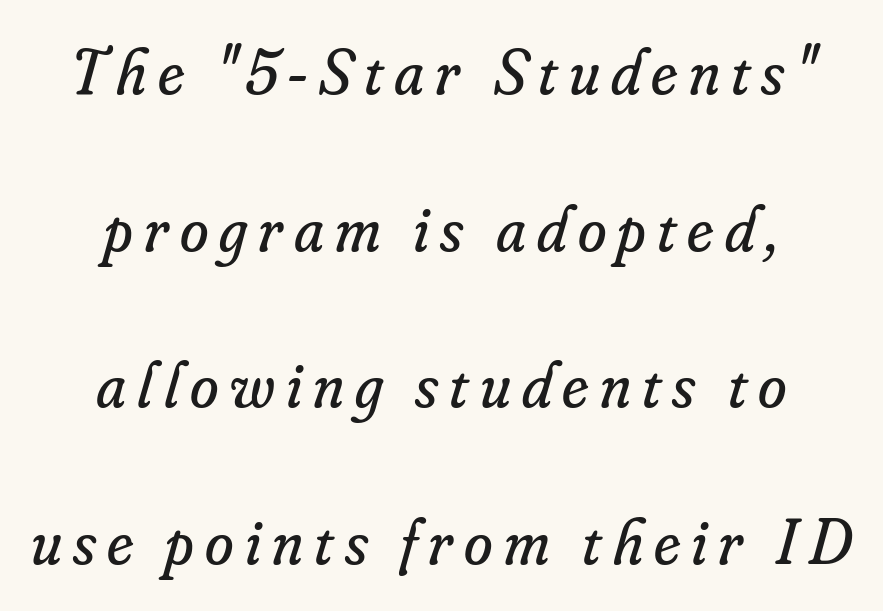
Q: Is the text bold? A: No.
Q: Is the text italic (slanted)? A: Yes, it leans right by about 16 degrees.
Q: Is the typeface a serif or a sans-serif typeface? A: Serif.
Q: Is the text underlined? A: No.
Q: How is the paragraph aligned? A: Centered.
Q: Is the spacing between lines tight, normal or loose? A: Loose.
Q: Width (condensed, normal, or wide)? A: Normal.
Q: Stroke contrast? A: Low.
Q: x-height? A: Small.
Q: Monospaced? A: No.
